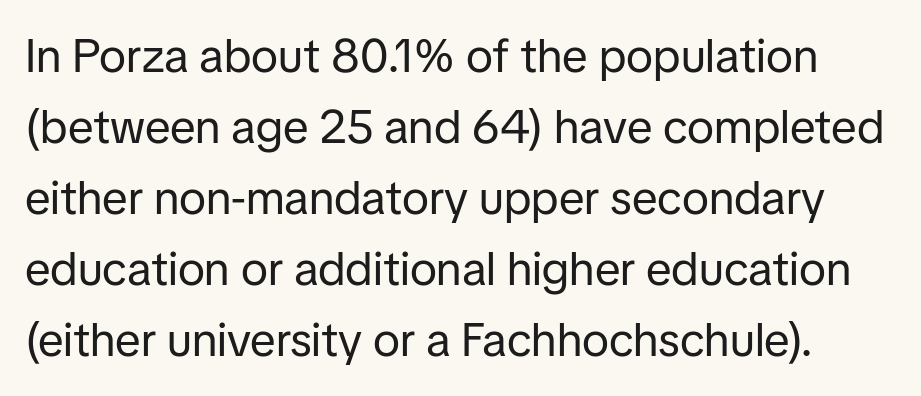
The image shows 47 px regular-weight sans-serif type, upright; set normal line spacing (1.51x), normal letter spacing, not underlined; low stroke contrast and a medium x-height.
